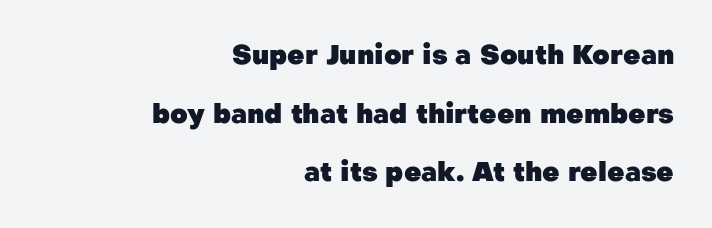
The image shows 27 px bold type, upright; set right-aligned, loose line spacing (2.17x), normal letter spacing, not underlined.
